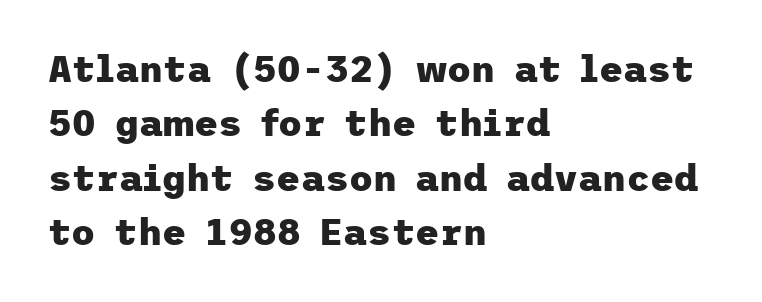
This sample uses plain, unmodified letter spacing. Summary of weight: heavy, a full bold. You can tell from the bare stems that sans-serif type was used. Bare-footed words on every line. Does the leading feel generous? No, just average. Horizontal alignment here is leftward, the default for most running prose.
